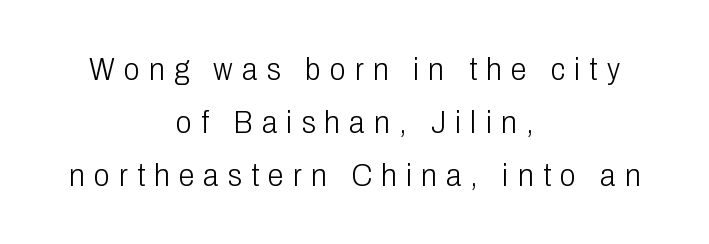
{"serif": "no", "italic": "no", "bold": "no", "weight": "light", "width": "condensed", "stroke_contrast": "low", "x_height": "medium", "monospaced": "no", "underline": "no", "align": "center", "line_spacing": "normal", "line_spacing_ratio": 1.65, "letter_spacing": "wide", "letter_spacing_em": 0.29, "glyph_px": 32}
